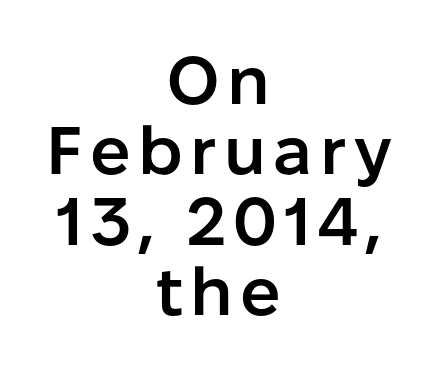
The image shows 67 px semibold sans-serif type, upright; set centered, tight line spacing (1.05x), not underlined; low stroke contrast and a medium x-height.
